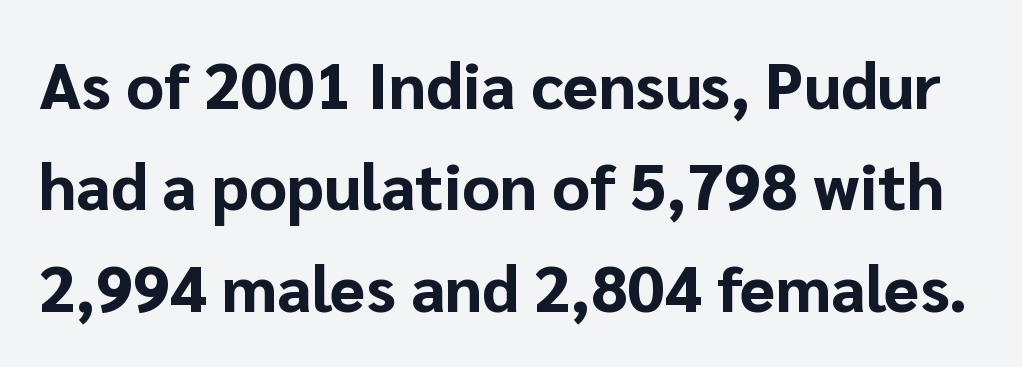
Q: Is the text bold? A: Yes.
Q: Is the text italic (slanted)? A: No, it is upright.
Q: Is the typeface a serif or a sans-serif typeface? A: Sans-serif.
Q: Is the text underlined? A: No.
Q: Is the spacing between letters normal or unusually wide? A: Normal.
Q: Is the spacing between lines tight, normal or loose? A: Normal.
Q: Width (condensed, normal, or wide)? A: Normal.
Q: Stroke contrast? A: Low.
Q: x-height? A: Medium.
Q: Monospaced? A: No.
